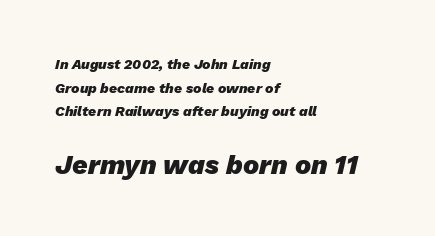
{"italic": "yes", "lean": "right", "slant_degrees": 13, "bold": "yes", "underline": "no", "align": "left", "line_spacing": "normal", "line_spacing_ratio": 1.69, "letter_spacing": "normal", "letter_spacing_em": 0.0, "larger_block": "second", "size_ratio": 1.93, "glyph_px": 27}
